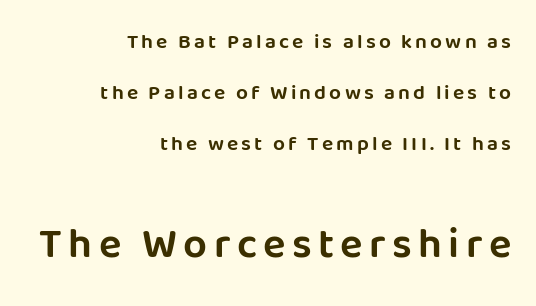
Examine the stroke ends and you'll find no serifs. Which of the two is more prominent by size? The second, at the bottom. Regarding leading, the lines here are spaced well apart. A flush-right, rag-left setting is used for this passage. The font's upright variant was chosen for this text. The zone under the glyphs is completely vacant.
